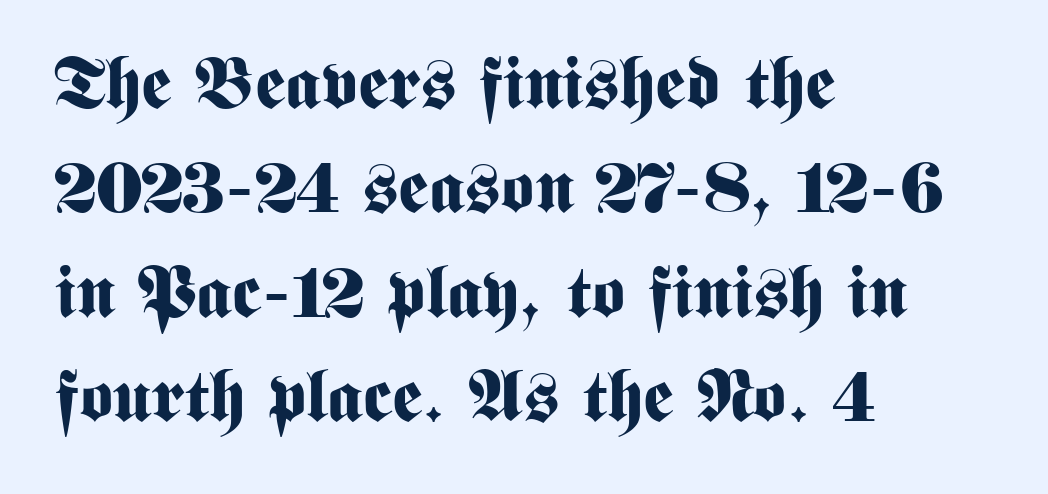
{"serif": "no", "italic": "no", "bold": "yes", "weight": "bold", "width": "condensed", "stroke_contrast": "medium", "x_height": "medium", "monospaced": "no", "underline": "no", "align": "left", "line_spacing": "normal", "line_spacing_ratio": 1.45, "letter_spacing": "normal", "letter_spacing_em": 0.0, "glyph_px": 72}
